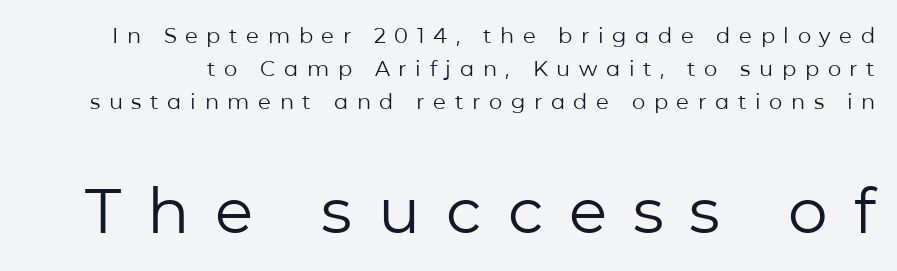
The composition opens small and finishes big. The line-height multiplier appears to be the usual default. The strokes are not fattened; the text isn't bold. Short note: letters widely spaced. Check under the words: just untouched page. The rendering uses natural spacing where letterforms have individual widths.
